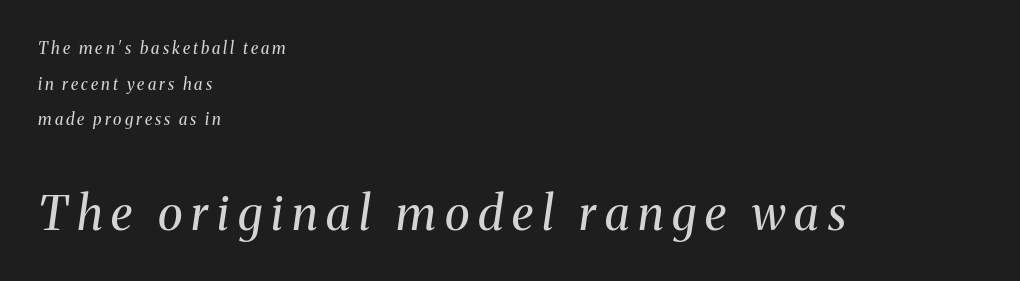
The image shows 47 px regular-weight serif type, italic (leaning right); set left-aligned, loose line spacing (2.23x), not underlined; the second (bottom) block is 2.94x larger; medium stroke contrast and a medium x-height.
